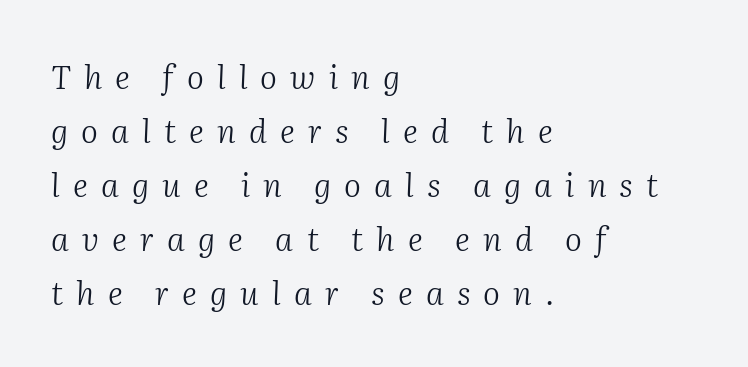
{"serif": "yes", "italic": "yes", "lean": "right", "slant_degrees": 2, "bold": "no", "weight": "light", "width": "normal", "stroke_contrast": "medium", "x_height": "medium", "monospaced": "no", "underline": "no", "align": "left", "line_spacing": "normal", "line_spacing_ratio": 1.69, "letter_spacing": "wide", "letter_spacing_em": 0.41, "glyph_px": 32}
